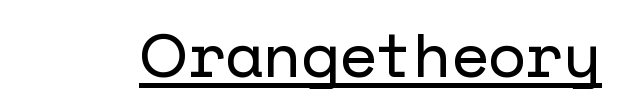
The face used here appears with an underline applied. Classification — sans serif. The gaps between neighbouring characters are ordinary and unremarkable. It's the straight-up-and-down kind of type.
